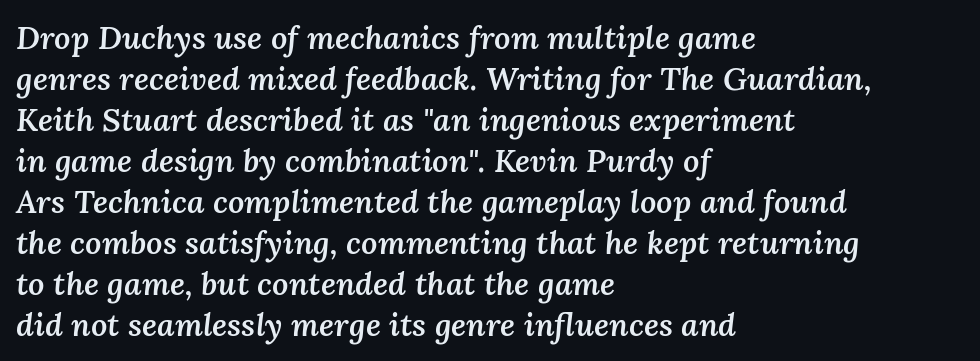
Q: Is the text bold? A: Semi-bold.
Q: Is the text italic (slanted)? A: Yes, it leans right by about 3 degrees.
Q: Is the text underlined? A: No.
Q: How is the paragraph aligned? A: Left-aligned.
Q: Is the spacing between letters normal or unusually wide? A: Normal.
Q: Is the spacing between lines tight, normal or loose? A: Normal.
Q: Width (condensed, normal, or wide)? A: Normal.
Q: Stroke contrast? A: Medium.
Q: x-height? A: Medium.
Q: Monospaced? A: No.
